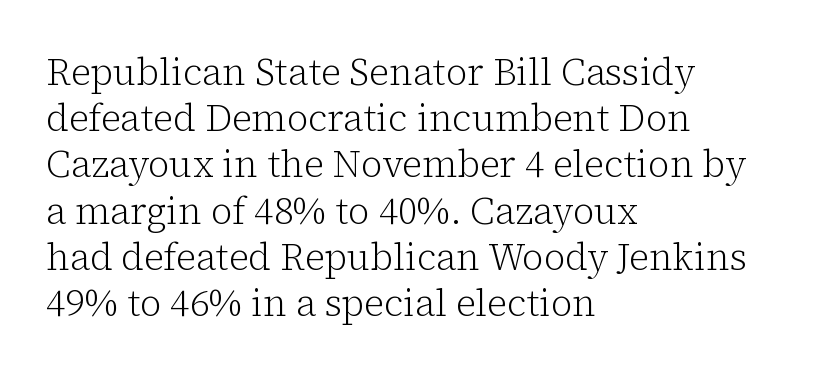
The image shows 37 px light serif type, upright; set left-aligned, normal line spacing (1.25x), normal letter spacing, not underlined; low stroke contrast and a medium x-height.
